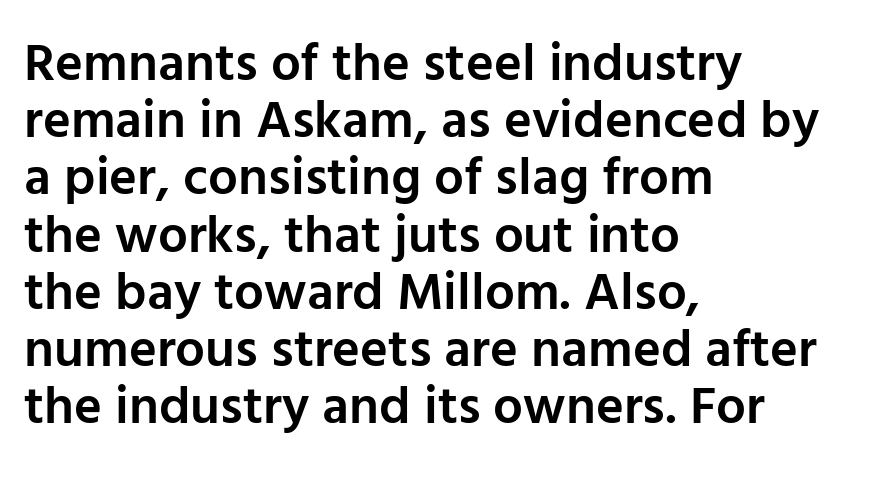
Clear beneath every line of the passage. Is there any slant? The stems are plumb. A classic flush-left, rag-right setting is used for this passage. Students, this is semibold: more ink than regular, less than bold. The text was rendered using a sans face with plain stroke endings.
